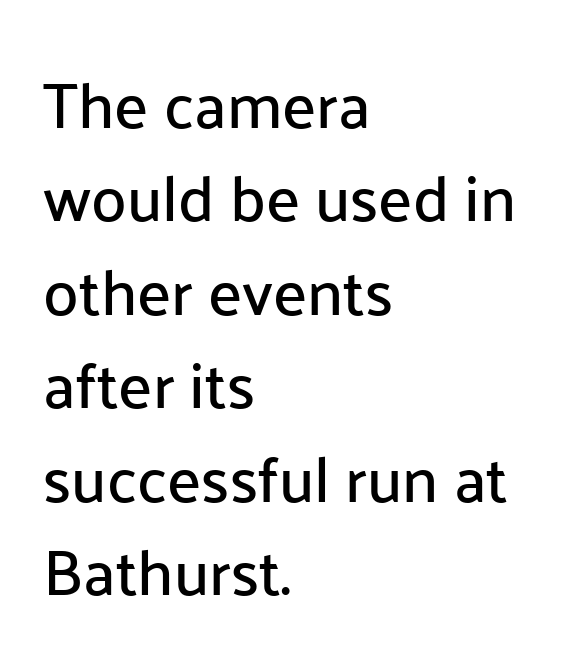
The image shows 64 px sans-serif type, upright; set left-aligned, normal line spacing (1.46x), normal letter spacing, not underlined; low stroke contrast and a medium x-height.
